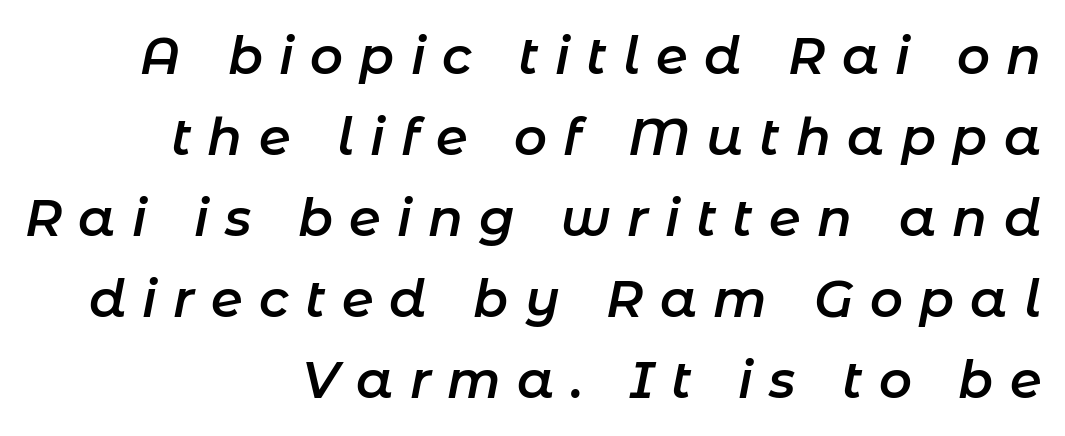
As a designer I'd log this as weight 600, semibold. This sample uses an oblique cut, with every glyph tilted off the vertical. The paragraph has a hard right edge and a soft left edge. The glyphs are unaccompanied by any horizontal stroke below them.
